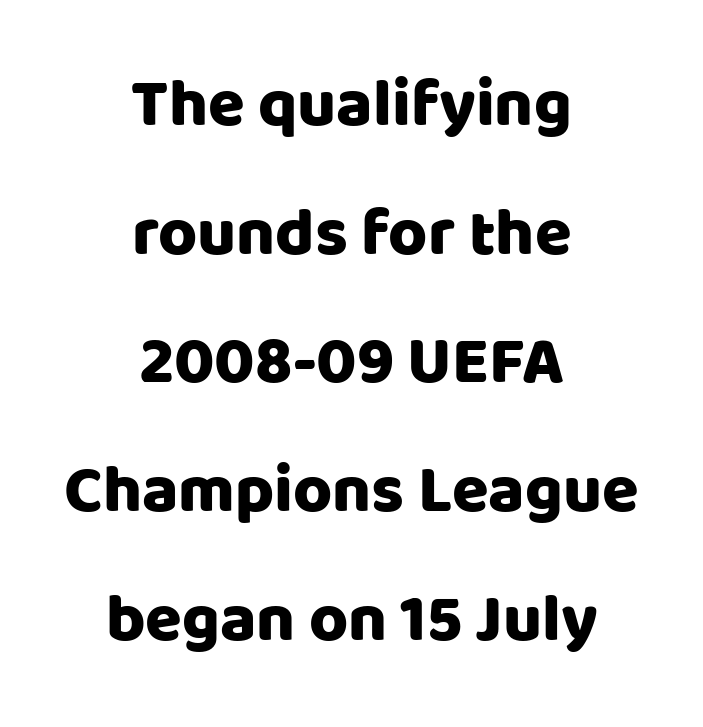
{"serif": "no", "italic": "no", "width": "normal", "stroke_contrast": "low", "x_height": "large", "monospaced": "no", "underline": "no", "align": "center", "line_spacing": "loose", "line_spacing_ratio": 1.92, "letter_spacing": "normal", "letter_spacing_em": 0.0, "glyph_px": 67}
